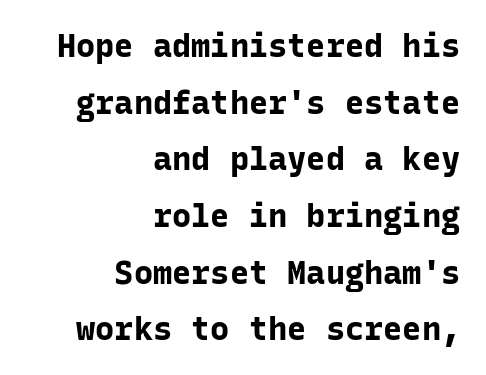
The image shows 32 px bold sans-serif type, upright, monospaced; set right-aligned, line spacing 1.77x, normal letter spacing, not underlined; low stroke contrast and a medium x-height.
